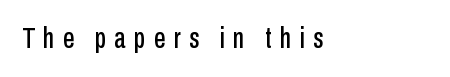
Visually the block forms a straight wall on the left and a jagged coastline on the right. Posture: upright roman. The font family rendered here belongs to the sans-serif group. The passage shown is typed in a proportional face where columns would drift. The letterforms stand isolated, each surrounded by extra space. The area under the type is left untouched.
